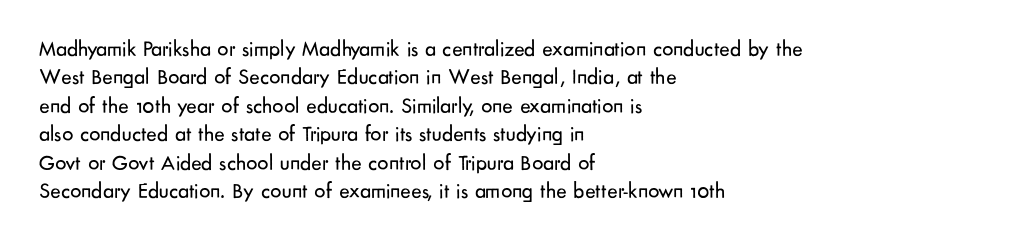
Rule under the text: the space is simply empty. Honestly, the letter spacing is just normal — you wouldn't notice it. The font's upright variant was chosen for this text. The strokes are not fattened; the text isn't bold. Layout note: lines flush left. The designer left line spacing at the default.
